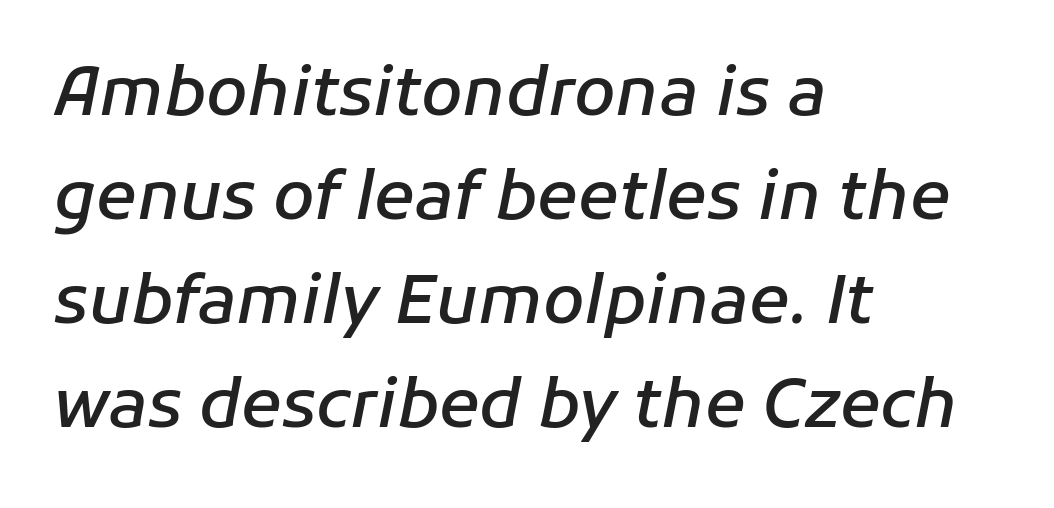
{"italic": "yes", "lean": "right", "slant_degrees": 11, "bold": "semi", "weight": "semibold", "width": "normal", "stroke_contrast": "low", "x_height": "medium", "monospaced": "no", "underline": "no", "align": "left", "line_spacing": "normal", "line_spacing_ratio": 1.55, "letter_spacing": "normal", "letter_spacing_em": 0.0, "glyph_px": 67}
